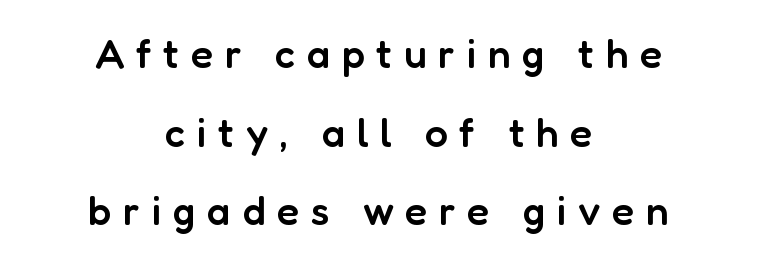
The image shows 41 px semibold sans-serif type, upright; set centered, loose line spacing (1.92x), unusually wide letter spacing (+0.28 em), not underlined; low stroke contrast and a medium x-height.
